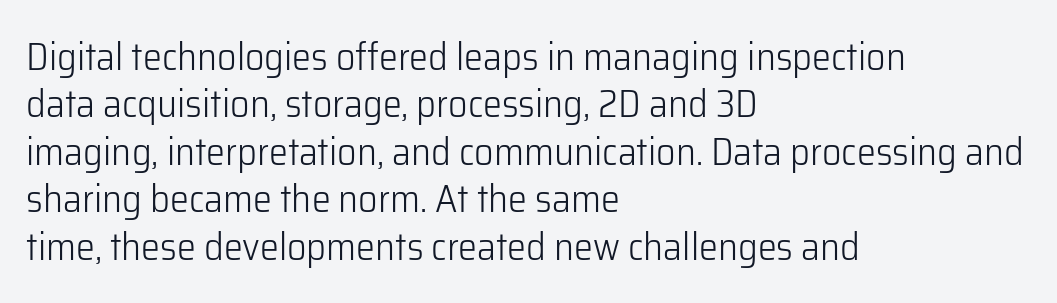
The image shows 38 px light sans-serif type, upright; set left-aligned, normal line spacing (1.25x), normal letter spacing, not underlined; low stroke contrast and a medium x-height.
